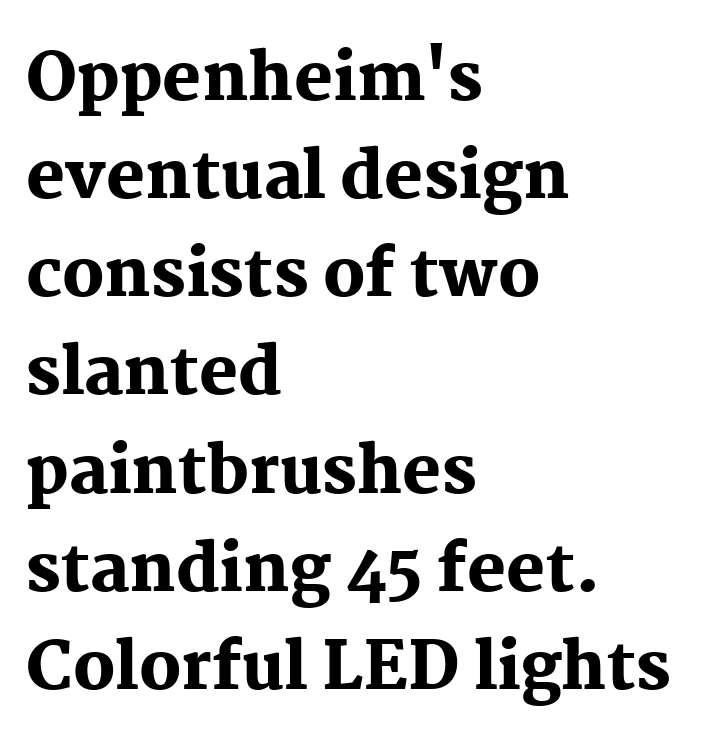
Q: Is the text bold? A: Yes.
Q: Is the text italic (slanted)? A: No, it is upright.
Q: Is the typeface a serif or a sans-serif typeface? A: Serif.
Q: Is the text underlined? A: No.
Q: How is the paragraph aligned? A: Left-aligned.
Q: Is the spacing between letters normal or unusually wide? A: Normal.
Q: Is the spacing between lines tight, normal or loose? A: Normal.
Q: Width (condensed, normal, or wide)? A: Normal.
Q: Stroke contrast? A: Medium.
Q: x-height? A: Medium.
Q: Monospaced? A: No.
